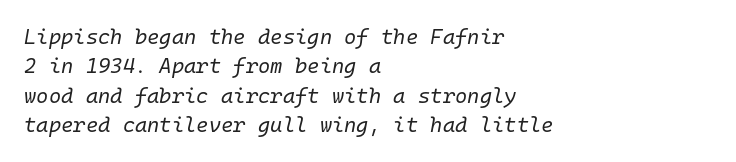
No extra tracking has been applied to these lines. These lines were composed using italics. Weight: regular or lighter. Honestly, there is no underline to notice here at all. The passage is arranged the way most books set body copy — flush left. This block has exactly the height ordinary leading produces.
